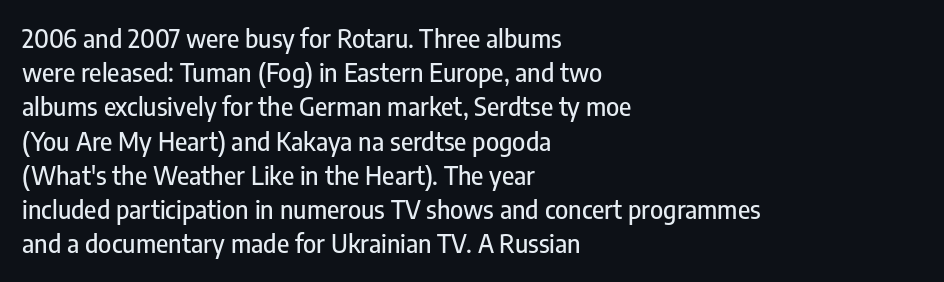
Q: Is the text italic (slanted)? A: No, it is upright.
Q: Is the text underlined? A: No.
Q: How is the paragraph aligned? A: Left-aligned.
Q: Is the spacing between letters normal or unusually wide? A: Normal.
Q: Is the spacing between lines tight, normal or loose? A: Normal.
